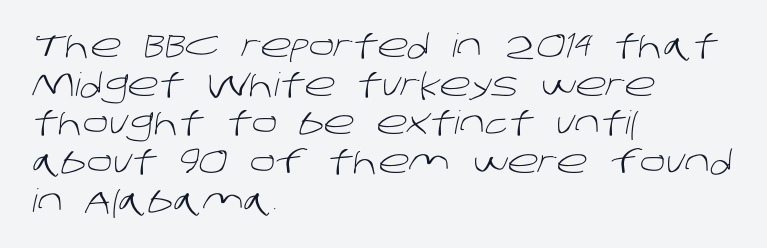
Nope, no serifs anywhere on these letters. The gap between lines stays unmarked. The face used here is proportionally spaced, like ordinary book or web type. Line starts are locked; line ends wander. Each word holds together tightly as a unit, with standard inter-letter gaps.
